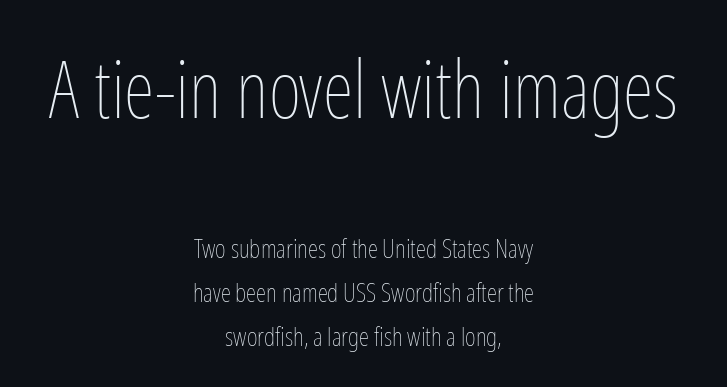
{"italic": "no", "bold": "no", "weight": "thin", "width": "condensed", "stroke_contrast": "low", "x_height": "medium", "monospaced": "no", "underline": "no", "align": "center", "line_spacing": "normal", "line_spacing_ratio": 1.69, "letter_spacing": "normal", "letter_spacing_em": 0.0, "larger_block": "first", "size_ratio": 3.04, "glyph_px": 79}
